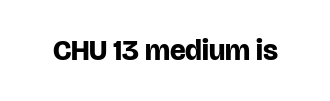
Underlining? Definitely not there. This rendering employs a face without finishing strokes, i.e., a sans-serif. These words are printed bold, with thick strokes throughout. Tracking here is standard; glyphs follow each other at the usual distance. A typesetter would call this proportional, since set widths differ per character. Nope, not italic — everything's standing straight.
